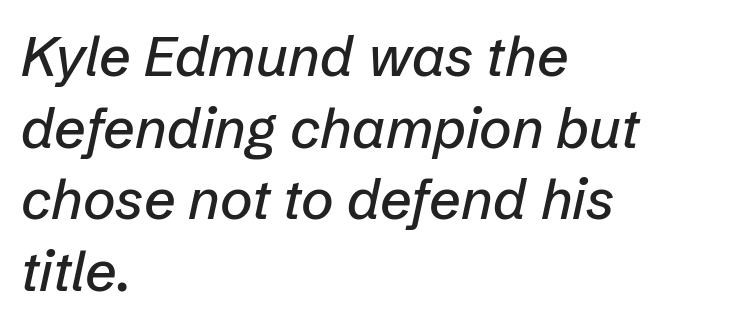
Q: Is the text italic (slanted)? A: Yes, it leans right by about 12 degrees.
Q: Is the text underlined? A: No.
Q: How is the paragraph aligned? A: Left-aligned.
Q: Is the spacing between letters normal or unusually wide? A: Normal.
Q: Is the spacing between lines tight, normal or loose? A: Normal.
Q: Width (condensed, normal, or wide)? A: Normal.
Q: Stroke contrast? A: Low.
Q: x-height? A: Medium.
Q: Monospaced? A: No.
